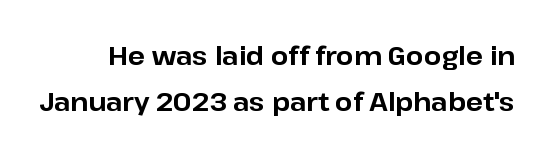
You could call the tracking neutral — neither tight nor loose. Compared with an ordinary text face, these strokes are far heavier — a full bold. The type sits square on the baseline with zero lean. The specimen omits any rule beneath the text block's lines.
